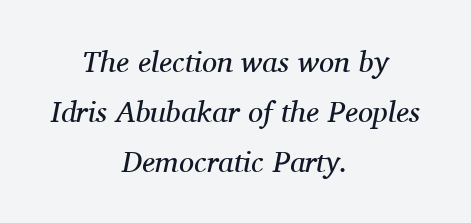
The image shows 30 px regular-weight serif type, italic (leaning right); set centered, normal line spacing (1.67x), normal letter spacing, not underlined; medium stroke contrast and a medium x-height.
